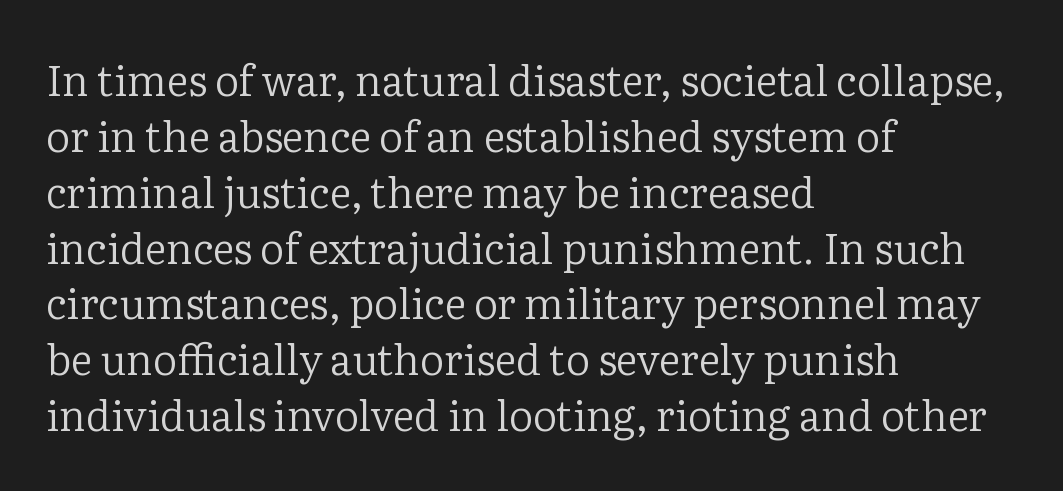
Q: Is the text bold? A: No.
Q: Is the text italic (slanted)? A: No, it is upright.
Q: Is the typeface a serif or a sans-serif typeface? A: Serif.
Q: Is the text underlined? A: No.
Q: How is the paragraph aligned? A: Left-aligned.
Q: Is the spacing between letters normal or unusually wide? A: Normal.
Q: Is the spacing between lines tight, normal or loose? A: Normal.
Q: Width (condensed, normal, or wide)? A: Normal.
Q: Stroke contrast? A: Low.
Q: x-height? A: Medium.
Q: Monospaced? A: No.
